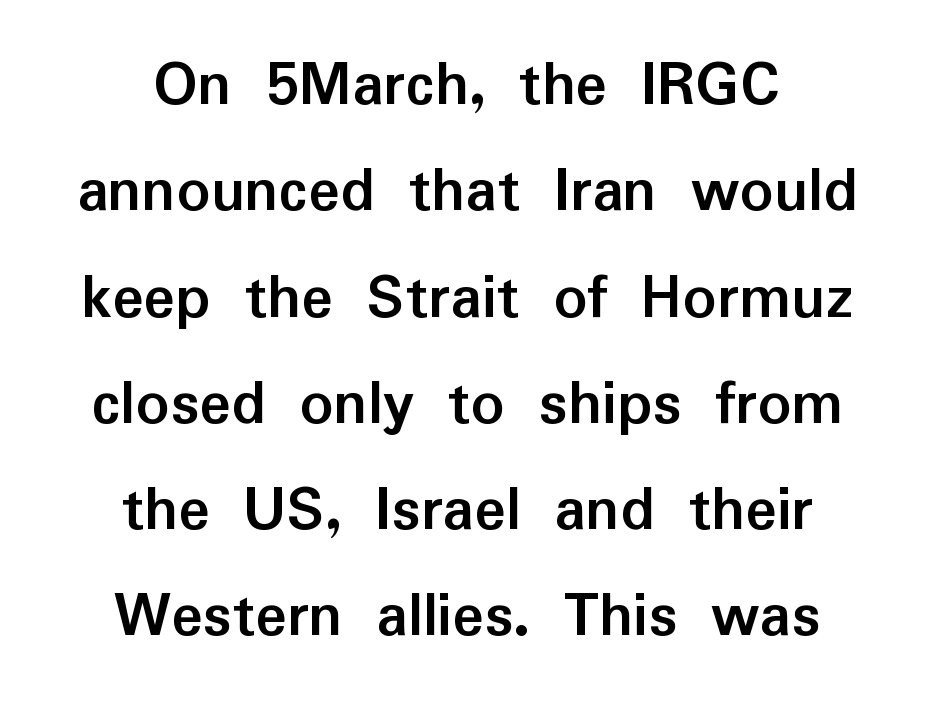
The passage shown has conventional tracking throughout. The paragraph has two soft edges and a firm central axis. Style check: upright. No word sits above an underline. The passage shown is typeset with a sans-serif family. The letters advance in unequal steps, a hallmark of proportional type.
